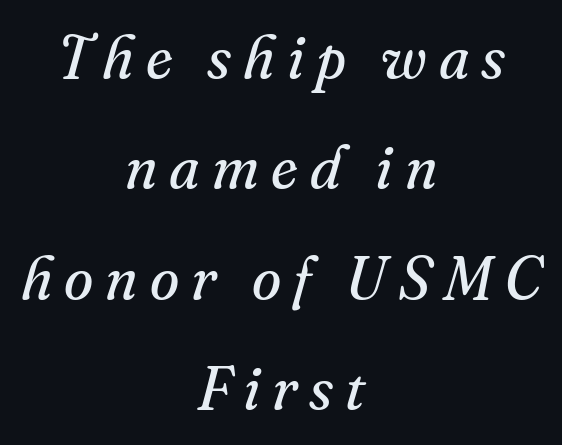
{"serif": "yes", "italic": "yes", "lean": "right", "slant_degrees": 16, "bold": "no", "weight": "regular", "width": "normal", "stroke_contrast": "medium", "x_height": "small", "monospaced": "no", "underline": "no", "align": "center", "line_spacing_ratio": 1.84, "letter_spacing": "wide", "letter_spacing_em": 0.2, "glyph_px": 60}
